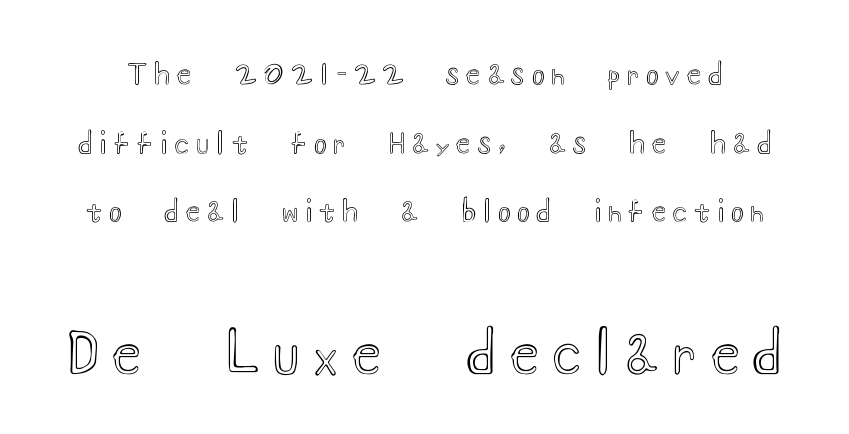
The rendering uses a large line-height, opening up the rows. If you squint, the bottom block still reads clearly — it's the larger of the two. Words appear elongated and porous because spacing is wide. The specimen reads as upright at a glance.
